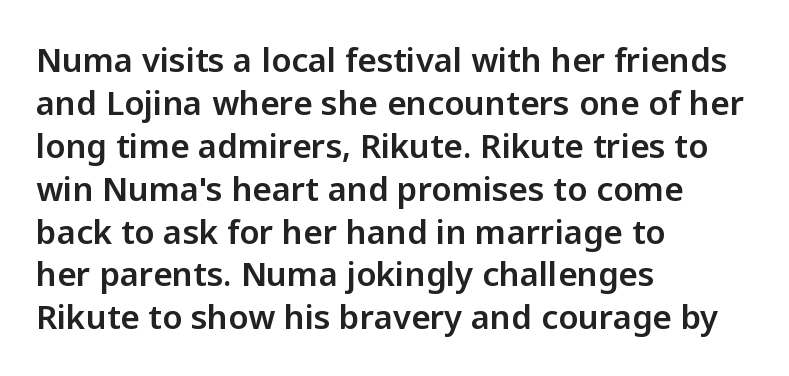
Q: Is the text italic (slanted)? A: No, it is upright.
Q: Is the typeface a serif or a sans-serif typeface? A: Sans-serif.
Q: Is the text underlined? A: No.
Q: How is the paragraph aligned? A: Left-aligned.
Q: Is the spacing between letters normal or unusually wide? A: Normal.
Q: Is the spacing between lines tight, normal or loose? A: Normal.
Q: Width (condensed, normal, or wide)? A: Normal.
Q: Stroke contrast? A: Low.
Q: x-height? A: Medium.
Q: Monospaced? A: No.
